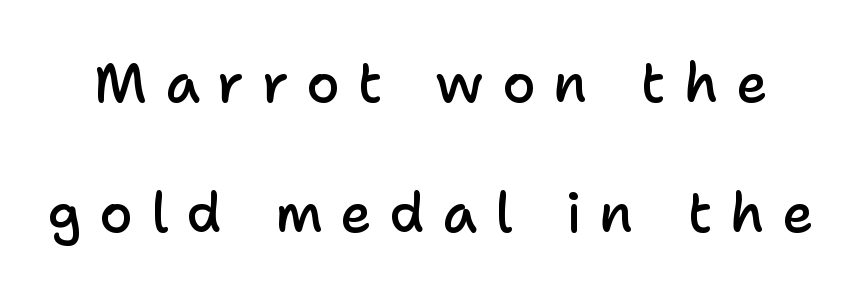
Q: Is the text bold? A: Semi-bold.
Q: Is the text italic (slanted)? A: No, it is upright.
Q: Is the typeface a serif or a sans-serif typeface? A: Sans-serif.
Q: Is the text underlined? A: No.
Q: Is the spacing between letters normal or unusually wide? A: Unusually wide.
Q: Is the spacing between lines tight, normal or loose? A: Loose.
Q: Width (condensed, normal, or wide)? A: Normal.
Q: Stroke contrast? A: Low.
Q: x-height? A: Medium.
Q: Monospaced? A: No.
